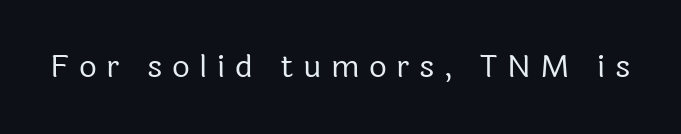
{"serif": "no", "italic": "no", "bold": "no", "weight": "regular", "width": "normal", "x_height": "medium", "monospaced": "no", "underline": "no", "letter_spacing": "wide", "letter_spacing_em": 0.31, "glyph_px": 31}
